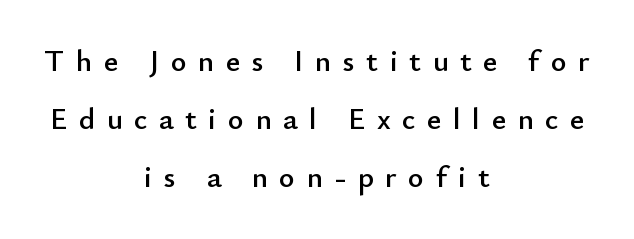
{"serif": "no", "italic": "no", "width": "normal", "stroke_contrast": "low", "x_height": "small", "monospaced": "no", "underline": "no", "align": "center", "line_spacing": "loose", "line_spacing_ratio": 1.93, "letter_spacing": "wide", "letter_spacing_em": 0.39, "glyph_px": 30}
